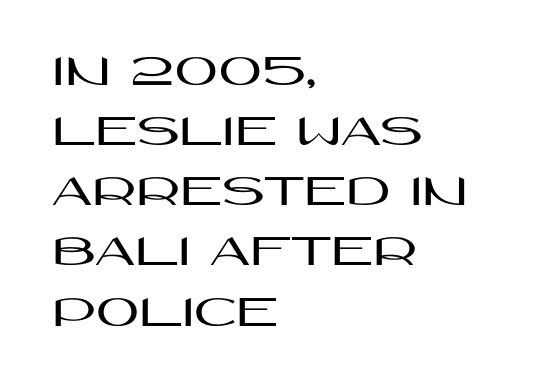
{"serif": "no", "italic": "no", "width": "wide", "stroke_contrast": "high", "x_height": "large", "monospaced": "no", "underline": "no", "align": "left", "line_spacing": "normal", "line_spacing_ratio": 1.28, "letter_spacing": "normal", "letter_spacing_em": 0.0, "glyph_px": 47}
